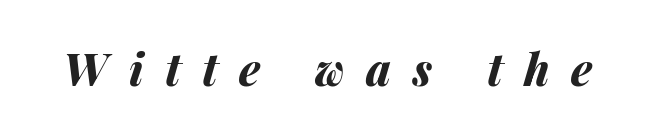
Every character sits at an angle, as italics do. Is this a fixed-width face? No — the glyphs have proportional, varying widths. Letters rest on an invisible, unmarked baseline. Emphasis by weight is at full strength: bold. The horizontal fit of the characters is loose and conspicuously gappy.
